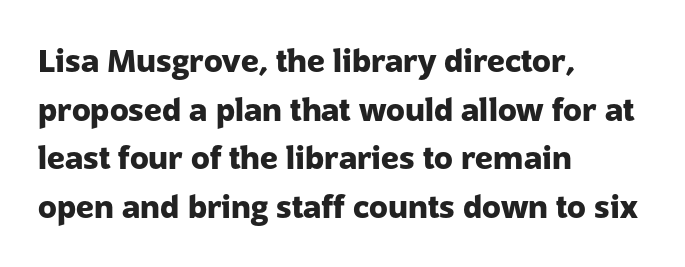
{"serif": "no", "italic": "no", "bold": "yes", "weight": "heavy", "width": "normal", "stroke_contrast": "low", "x_height": "medium", "monospaced": "no", "underline": "no", "align": "left", "line_spacing": "normal", "line_spacing_ratio": 1.57, "letter_spacing": "normal", "letter_spacing_em": 0.0, "glyph_px": 31}
